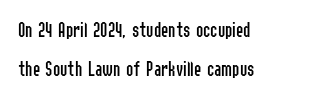
The image shows 22 px text type, upright; set left-aligned, line spacing 1.79x, normal letter spacing, not underlined.
